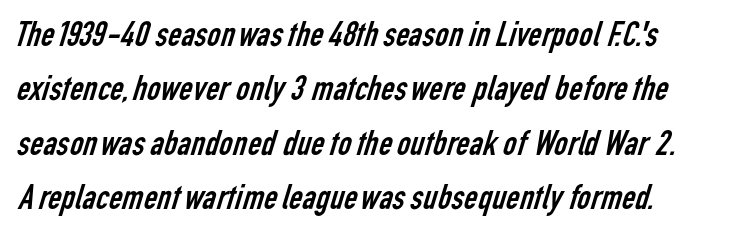
{"serif": "no", "bold": "no", "weight": "regular", "width": "condensed", "stroke_contrast": "low", "x_height": "medium", "monospaced": "no", "underline": "no", "line_spacing": "normal", "line_spacing_ratio": 1.47, "letter_spacing": "normal", "letter_spacing_em": 0.0, "glyph_px": 37}
